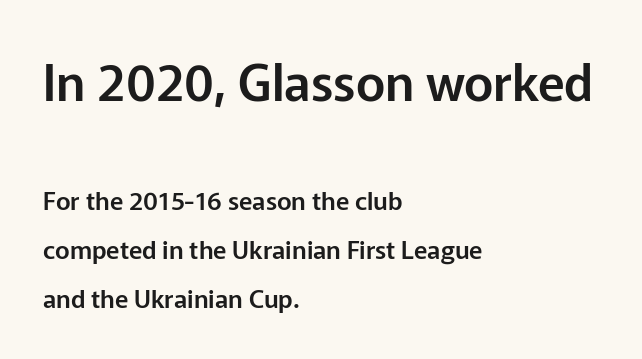
The area under the type is left untouched. The passage shown has conventional tracking throughout. These lines are composed in type without serifs. Horizontal alignment here is leftward, the default for most running prose. The block of text is sparse from top to bottom, with ample space between rows.
